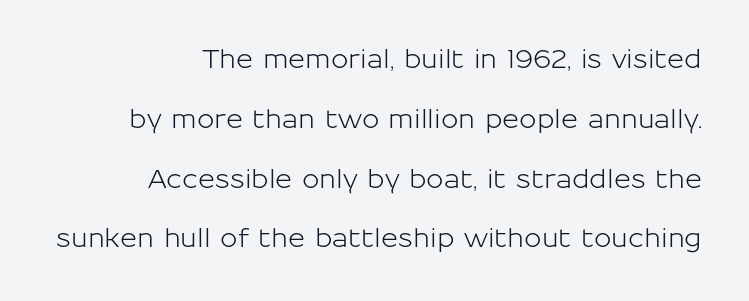
Rows of type keep a wide berth in the vertical direction. The rendering keeps characters at their native spacing. Check under the words: just untouched page. A typesetter would mark this as roman, not italic. Each line ends at the same right margin while the left side varies.
